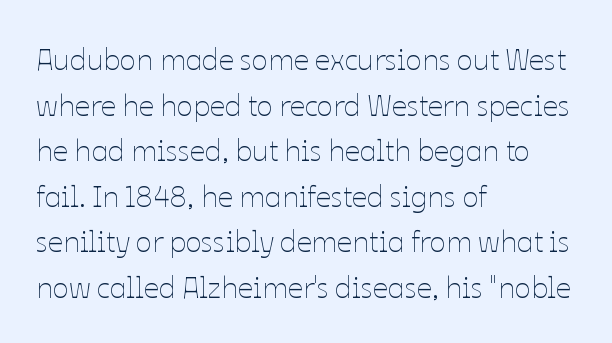
Q: Is the text bold? A: No.
Q: Is the text italic (slanted)? A: No, it is upright.
Q: Is the text underlined? A: No.
Q: How is the paragraph aligned? A: Left-aligned.
Q: Is the spacing between letters normal or unusually wide? A: Normal.
Q: Is the spacing between lines tight, normal or loose? A: Normal.
Q: Width (condensed, normal, or wide)? A: Normal.
Q: Stroke contrast? A: Low.
Q: x-height? A: Medium.
Q: Monospaced? A: No.
